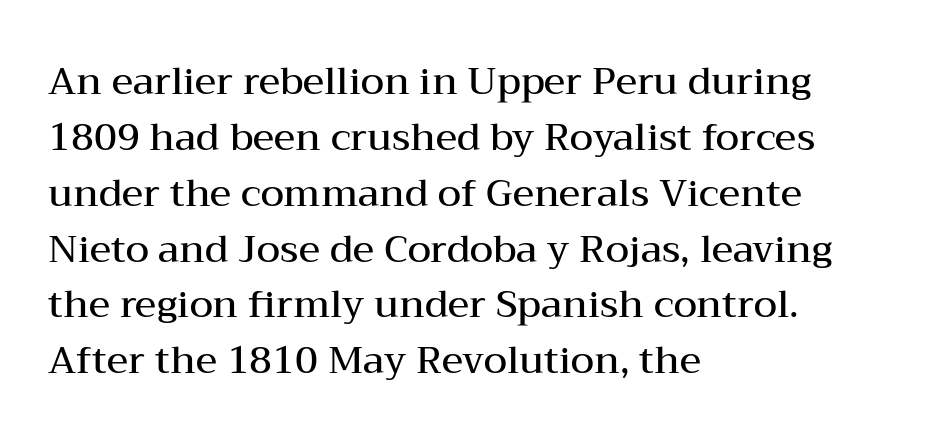
Q: Is the text bold? A: Semi-bold.
Q: Is the text italic (slanted)? A: No, it is upright.
Q: Is the typeface a serif or a sans-serif typeface? A: Serif.
Q: Is the text underlined? A: No.
Q: How is the paragraph aligned? A: Left-aligned.
Q: Is the spacing between letters normal or unusually wide? A: Normal.
Q: Is the spacing between lines tight, normal or loose? A: Normal.
Q: Width (condensed, normal, or wide)? A: Wide.
Q: Stroke contrast? A: Medium.
Q: x-height? A: Medium.
Q: Monospaced? A: No.
